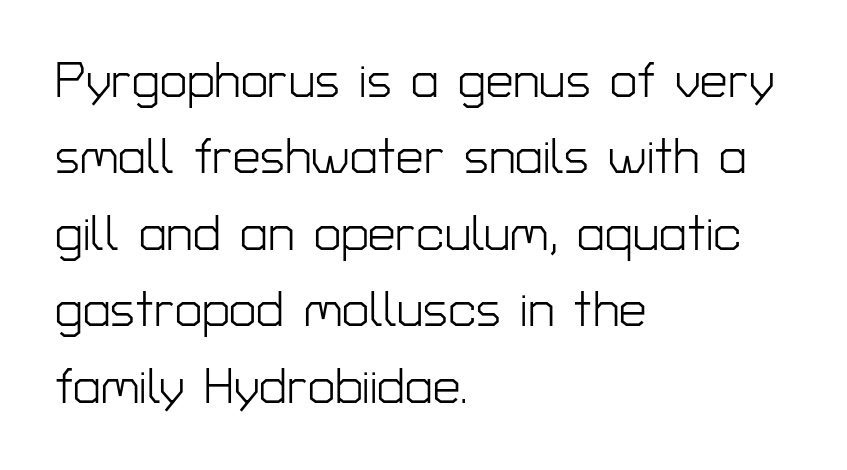
The image shows 49 px light sans-serif type, upright; set left-aligned, normal line spacing (1.56x), normal letter spacing, not underlined; low stroke contrast and a medium x-height.
